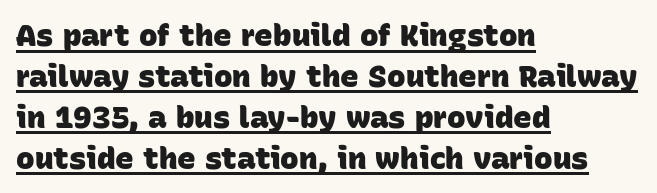
{"serif": "no", "bold": "yes", "weight": "heavy", "width": "normal", "stroke_contrast": "low", "x_height": "large", "monospaced": "no", "underline": "yes", "align": "left", "line_spacing": "normal", "line_spacing_ratio": 1.32, "letter_spacing": "normal", "letter_spacing_em": 0.0, "glyph_px": 31}
